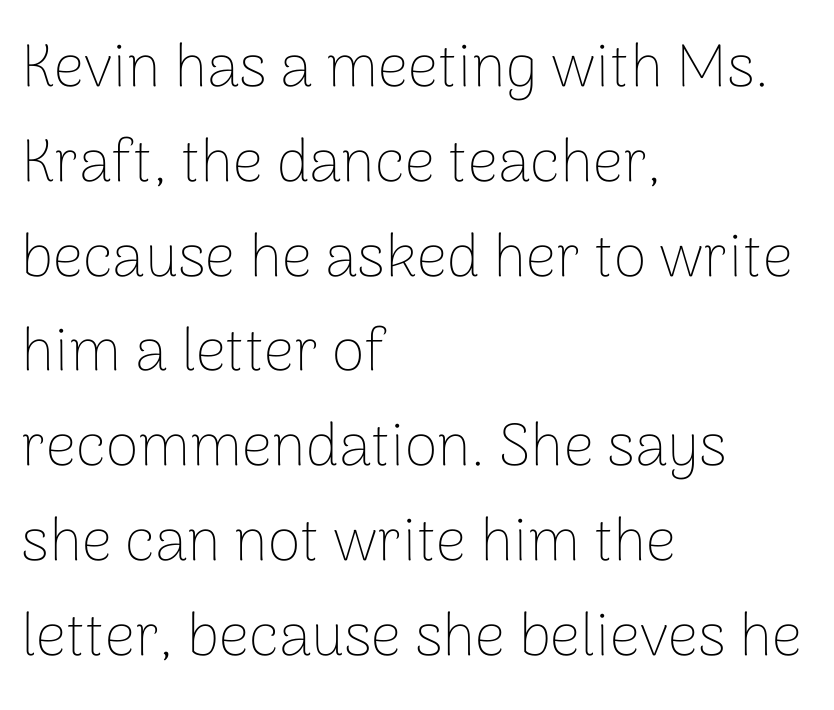
Weight: not bold — regular or lighter. Note: no serifs on the glyphs. The space beneath each line is pristine and unruled. These lines are set flush left with a ragged right edge. The horizontal fit of the characters is conventional and even.
